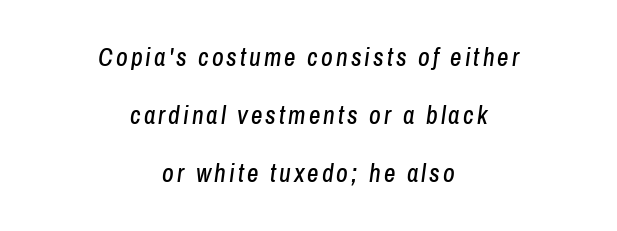
Anything drawn beneath the words? Only blank space. The rendering positions every line midway between the sides. Whoever set this chose breathing room over compactness in the vertical rhythm. This sample uses an oblique cut, with every glyph tilted off the vertical.
